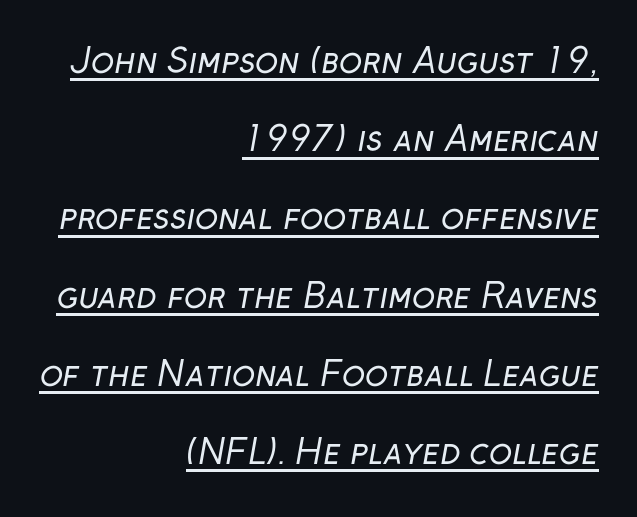
Do the characters align in a grid? No, the font is proportional. A typesetter would call this zero additional tracking. Check where the strokes stop: nothing finishes them off — pure sans. Compared with a typical body face, this is equally light or lighter still. These characters rest on top of a visible drawn line.
